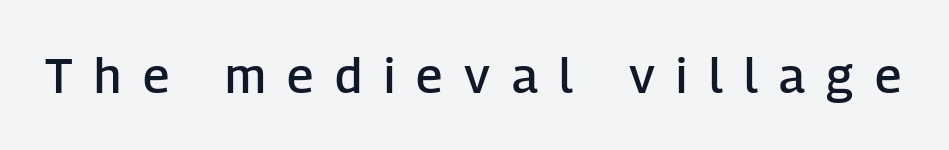
The image shows 49 px semibold sans-serif type, upright; set unusually wide letter spacing (+0.44 em), not underlined; low stroke contrast and a medium x-height.
